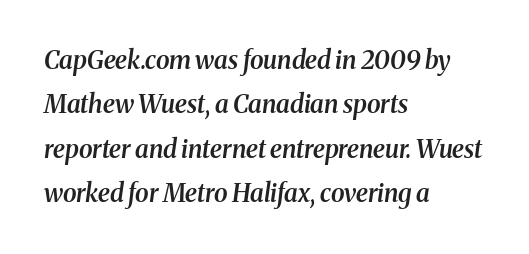
The image shows 25 px text type, italic (leaning right); set left-aligned, line spacing 1.78x, normal letter spacing, not underlined.
